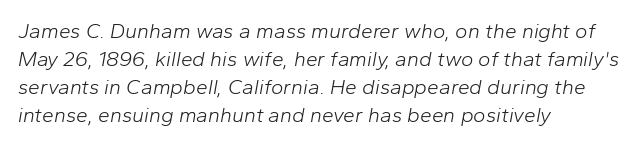
{"italic": "yes", "lean": "right", "slant_degrees": 10, "bold": "no", "underline": "no", "align": "left", "line_spacing": "normal", "line_spacing_ratio": 1.34, "letter_spacing": "normal", "letter_spacing_em": 0.0, "glyph_px": 21}
